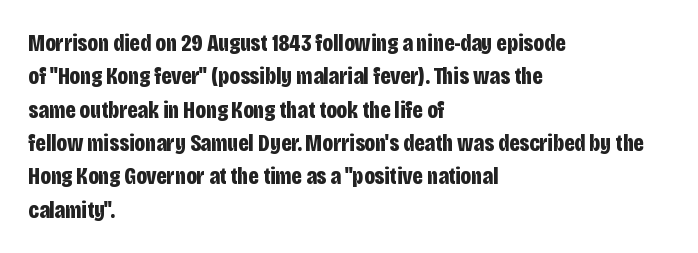
{"italic": "no", "bold": "yes", "underline": "no", "align": "left", "line_spacing": "normal", "line_spacing_ratio": 1.39, "letter_spacing": "normal", "letter_spacing_em": 0.0, "glyph_px": 24}
